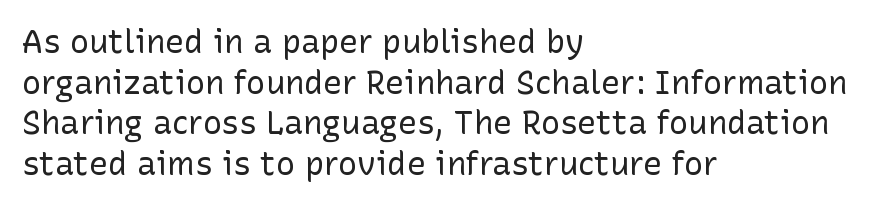
Q: Is the text bold? A: No.
Q: Is the text italic (slanted)? A: No, it is upright.
Q: Is the typeface a serif or a sans-serif typeface? A: Sans-serif.
Q: Is the text underlined? A: No.
Q: How is the paragraph aligned? A: Left-aligned.
Q: Is the spacing between letters normal or unusually wide? A: Normal.
Q: Is the spacing between lines tight, normal or loose? A: Normal.
Q: Width (condensed, normal, or wide)? A: Normal.
Q: Stroke contrast? A: Low.
Q: x-height? A: Medium.
Q: Monospaced? A: No.
